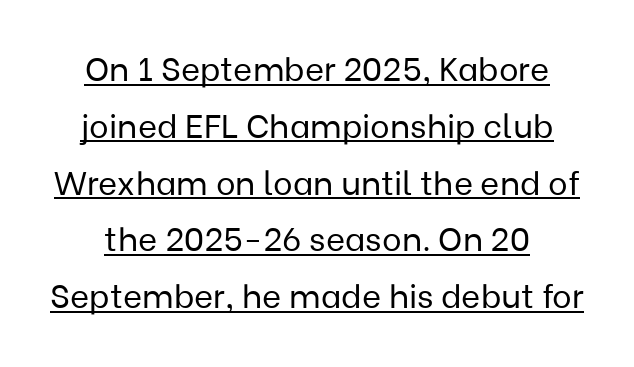
The image shows 33 px regular-weight sans-serif type, upright; set line spacing 1.72x, normal letter spacing, underlined; low stroke contrast and a medium x-height.
